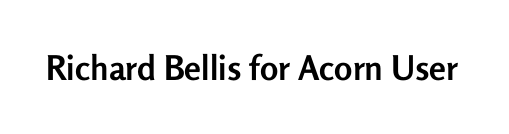
Note the varied advance widths — an 'i' is clearly narrower than an 'm'. Every letter is thick-stroked: bold, no question. Tracking here is standard; glyphs follow each other at the usual distance. The rendering shows plain stroke endings on the letterforms — a sans-serif design. Descender tails drop into unmarked territory. This is roman type, the default non-slanted kind.
